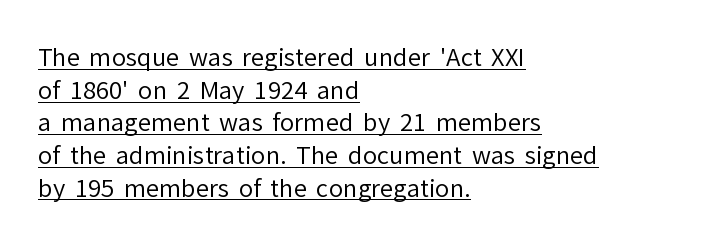
The image shows 24 px text type, upright; set left-aligned, normal line spacing (1.36x), normal letter spacing, underlined.
